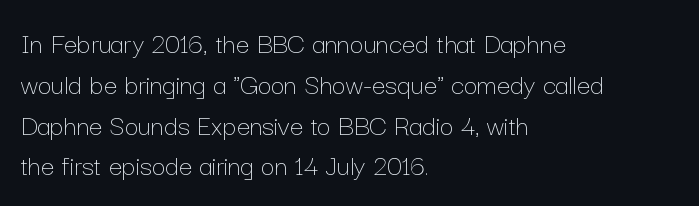
Horizontal bands of white between lines are of average thickness. The lines are quadded left. Characters follow at the spacing the type designer built in. You could not count columns in this text — the font is proportionally spaced. No heavy texture on the line: the type isn't bold.
